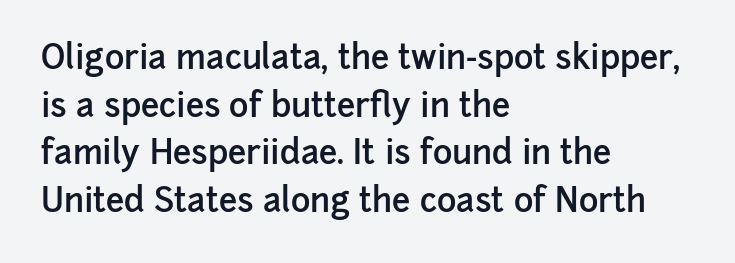
{"serif": "no", "italic": "no", "bold": "semi", "weight": "semibold", "width": "normal", "stroke_contrast": "low", "x_height": "medium", "monospaced": "no", "underline": "no", "align": "left", "line_spacing": "normal", "line_spacing_ratio": 1.44, "letter_spacing": "normal", "letter_spacing_em": 0.0, "glyph_px": 33}
